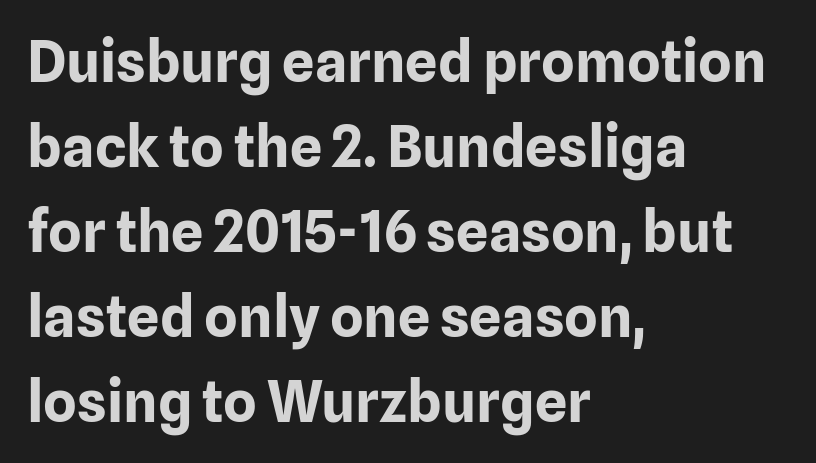
Words appear dense and cohesive because spacing is normal. In terms of weight, the rendering is a true, heavy bold. These lines are rendered in a variable-pitch font. Are there feet on the stems? There aren't — it's a sans. Left-aligned paragraph, ragged on the right.
